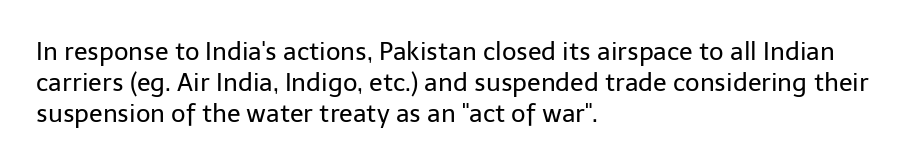
Q: Is the text bold? A: No.
Q: Is the text italic (slanted)? A: No, it is upright.
Q: Is the text underlined? A: No.
Q: How is the paragraph aligned? A: Left-aligned.
Q: Is the spacing between letters normal or unusually wide? A: Normal.
